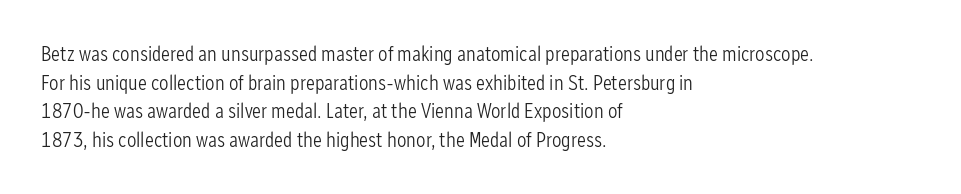
The image shows 21 px text type, upright; set left-aligned, normal line spacing (1.36x), normal letter spacing, not underlined.
